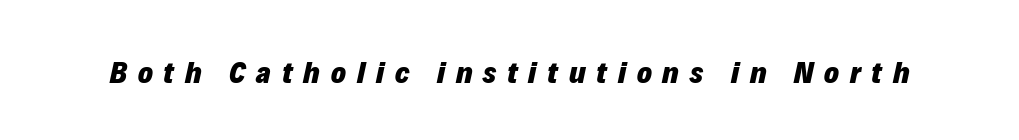
Tracking value appears strongly positive — letters spread wide. A typesetter would call this proportional, since set widths differ per character. Weight check: bold — yes, fully. Would a proofreader flag this as italicized? Yes. Just letters on the line, the space beneath them empty.
